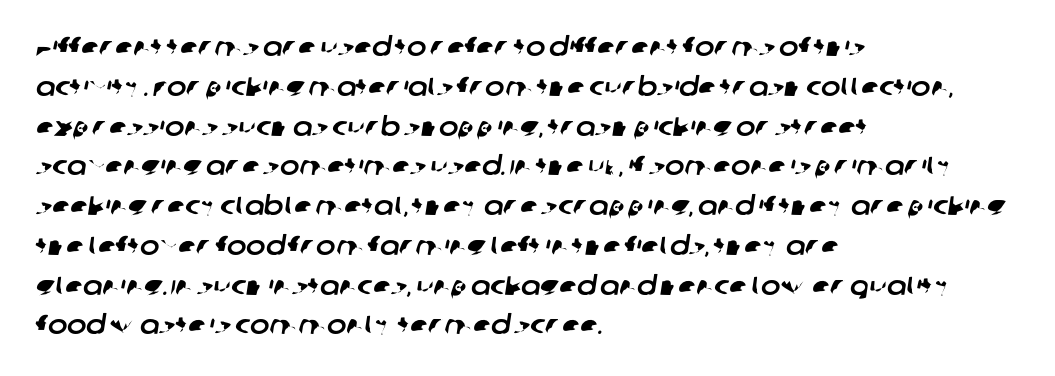
{"underline": "no", "align": "left", "line_spacing": "normal", "line_spacing_ratio": 1.53, "letter_spacing": "normal", "letter_spacing_em": 0.0, "glyph_px": 26}
